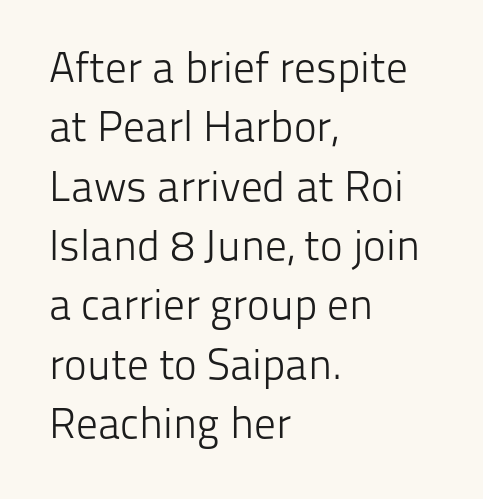
{"serif": "no", "italic": "no", "bold": "no", "weight": "light", "width": "normal", "stroke_contrast": "low", "x_height": "medium", "monospaced": "no", "underline": "no", "align": "left", "line_spacing": "normal", "line_spacing_ratio": 1.38, "letter_spacing": "normal", "letter_spacing_em": 0.0, "glyph_px": 43}
